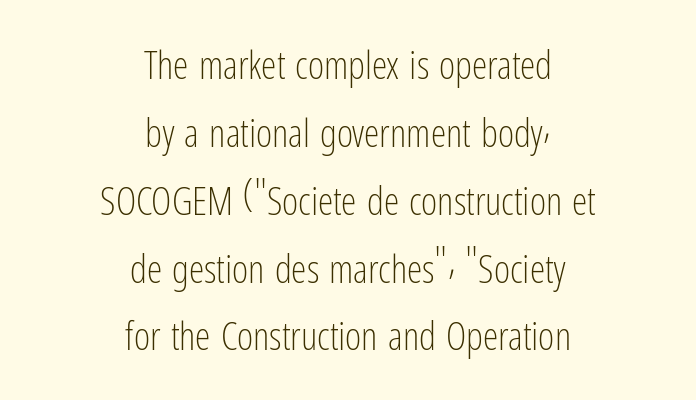
The image shows 39 px light, condensed sans-serif type, upright; set centered, line spacing 1.74x, normal letter spacing, not underlined; low stroke contrast and a medium x-height.
